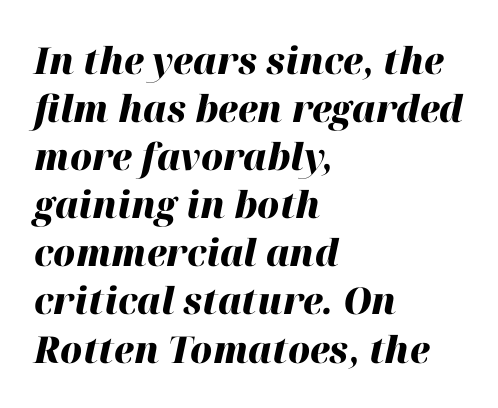
{"italic": "yes", "lean": "right", "slant_degrees": 12, "bold": "yes", "weight": "heavy", "width": "normal", "stroke_contrast": "high", "x_height": "medium", "monospaced": "no", "underline": "no", "align": "left", "line_spacing": "normal", "line_spacing_ratio": 1.3, "letter_spacing": "normal", "letter_spacing_em": 0.0, "glyph_px": 37}
